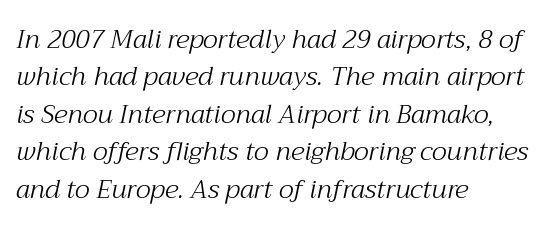
Regular leading. The passage is arranged the way most books set body copy — flush left. The passage shown leans; its letterforms are oblique. On a weight scale, this lands at 450 or below. Honestly, there is no underline to notice here at all.
